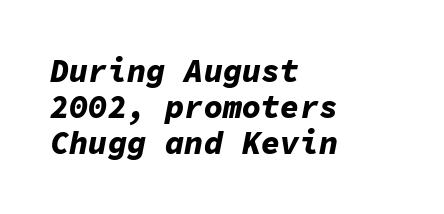
{"italic": "yes", "lean": "right", "slant_degrees": 11, "bold": "yes", "weight": "bold", "width": "normal", "stroke_contrast": "low", "x_height": "medium", "monospaced": "yes", "underline": "no", "align": "left", "line_spacing": "tight", "line_spacing_ratio": 1.13, "letter_spacing": "normal", "letter_spacing_em": 0.0, "glyph_px": 32}
